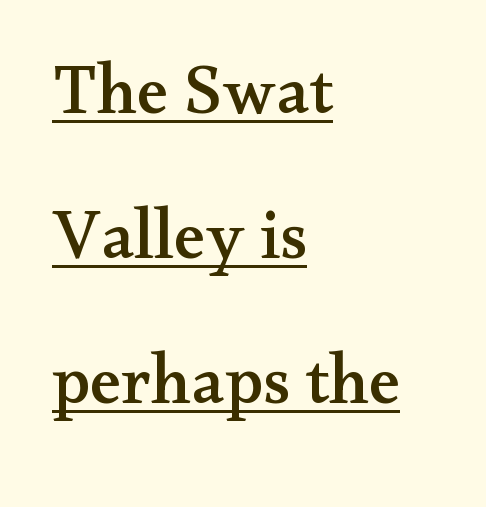
The image shows 70 px wide serif type, upright; set left-aligned, loose line spacing (2.07x), normal letter spacing, underlined; medium stroke contrast and a small x-height.
